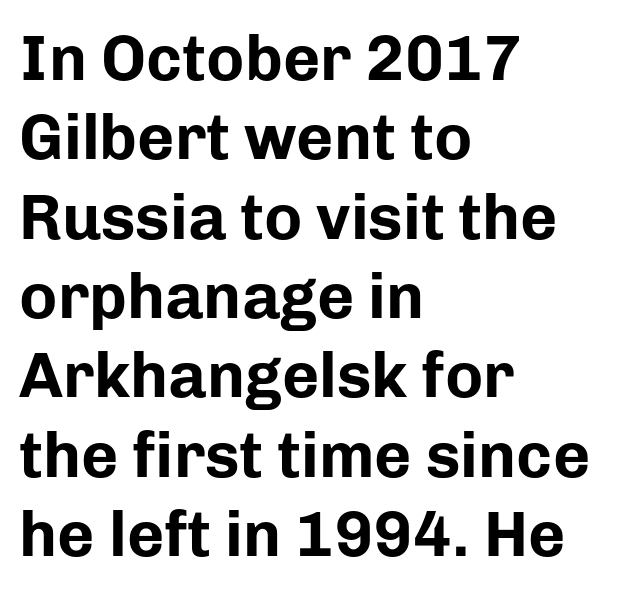
{"serif": "no", "italic": "no", "bold": "yes", "weight": "bold", "width": "normal", "stroke_contrast": "low", "x_height": "medium", "monospaced": "no", "underline": "no", "align": "left", "line_spacing_ratio": 1.24, "letter_spacing": "normal", "letter_spacing_em": 0.0, "glyph_px": 64}
